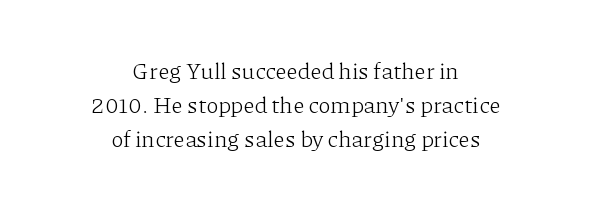
The image shows 23 px text type, upright; set centered, normal line spacing (1.47x), normal letter spacing, not underlined.
